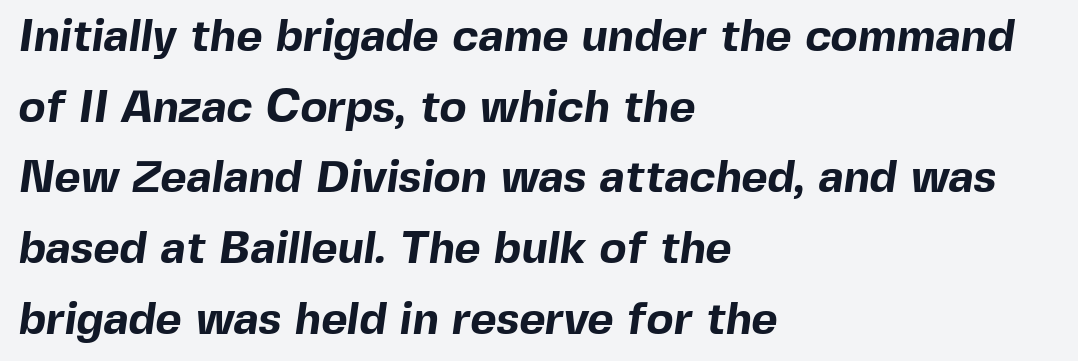
Is the type bold? Yes — the strokes are clearly thick and heavy. This rendering features lettering with no underline. The paragraph shown leans on its left margin. Note the varied advance widths — an 'i' is clearly narrower than an 'm'. In terms of letterform style, serifs are entirely absent. Each word holds together tightly as a unit, with standard inter-letter gaps.
